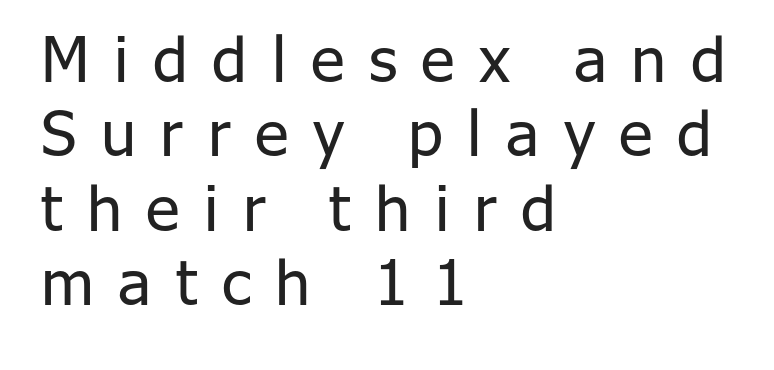
The image shows 63 px regular-weight sans-serif type, upright; set left-aligned, line spacing 1.18x, unusually wide letter spacing (+0.39 em), not underlined; low stroke contrast and a medium x-height.
